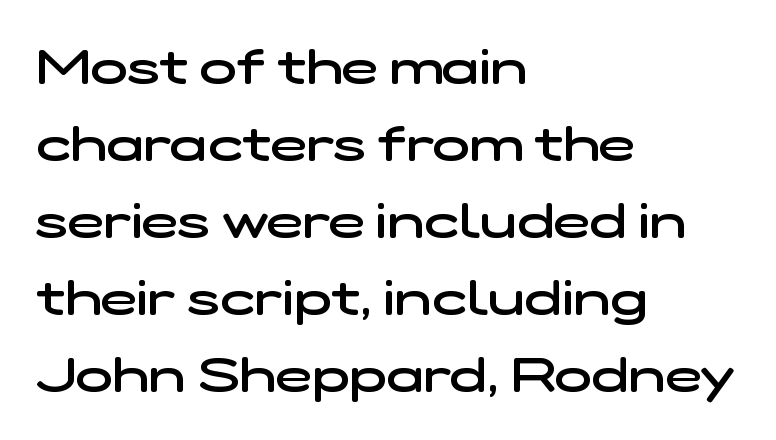
The image shows 49 px semibold, wide sans-serif type; set left-aligned, normal line spacing (1.57x), normal letter spacing, not underlined; low stroke contrast and a medium x-height.
